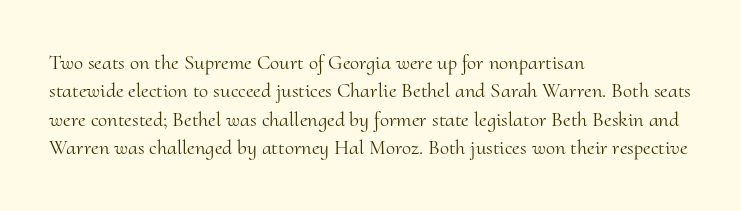
Q: Is the text bold? A: No.
Q: Is the text italic (slanted)? A: No, it is upright.
Q: Is the text underlined? A: No.
Q: How is the paragraph aligned? A: Left-aligned.
Q: Is the spacing between letters normal or unusually wide? A: Normal.
Q: Is the spacing between lines tight, normal or loose? A: Normal.
